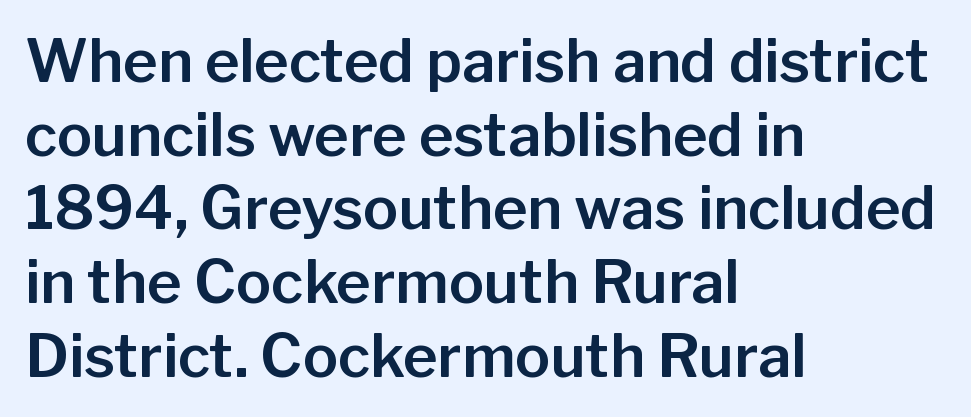
{"serif": "no", "italic": "no", "width": "normal", "stroke_contrast": "low", "x_height": "medium", "monospaced": "no", "underline": "no", "align": "left", "line_spacing": "normal", "line_spacing_ratio": 1.25, "letter_spacing": "normal", "letter_spacing_em": 0.0, "glyph_px": 59}
